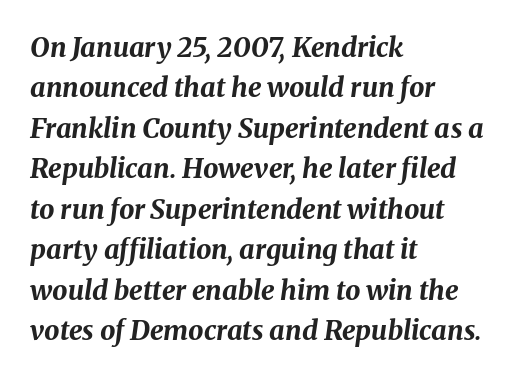
Q: Is the text bold? A: Yes.
Q: Is the text italic (slanted)? A: Yes, it leans right by about 8 degrees.
Q: Is the text underlined? A: No.
Q: How is the paragraph aligned? A: Left-aligned.
Q: Is the spacing between letters normal or unusually wide? A: Normal.
Q: Is the spacing between lines tight, normal or loose? A: Normal.
